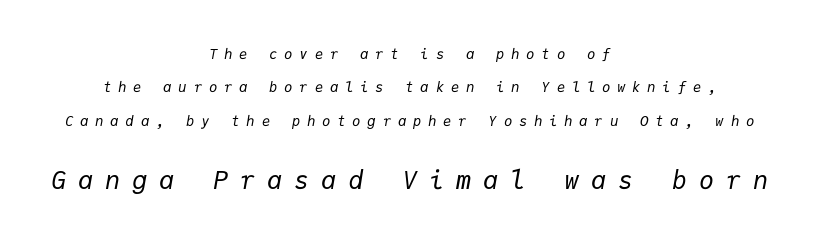
{"italic": "yes", "lean": "right", "slant_degrees": 9, "bold": "no", "underline": "no", "align": "center", "line_spacing": "loose", "line_spacing_ratio": 2.39, "letter_spacing": "wide", "letter_spacing_em": 0.48, "larger_block": "second", "size_ratio": 1.79, "glyph_px": 25}
